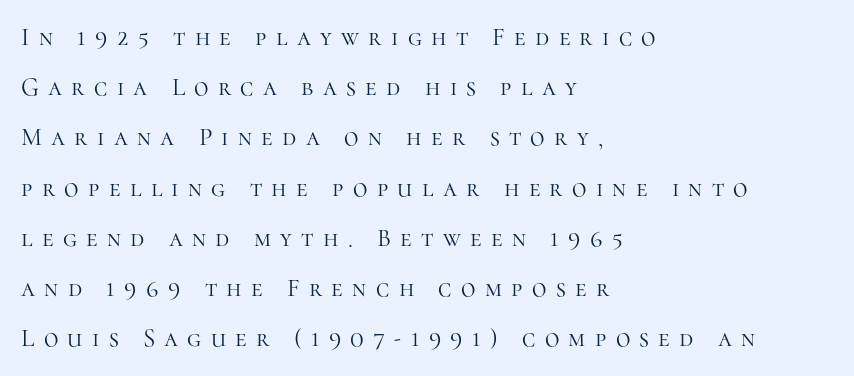
A bare baseline throughout the passage. Posture: vertical. Spacing between characters has been opened up far beyond the box default. Short and long lines alike share a common starting point at left.
